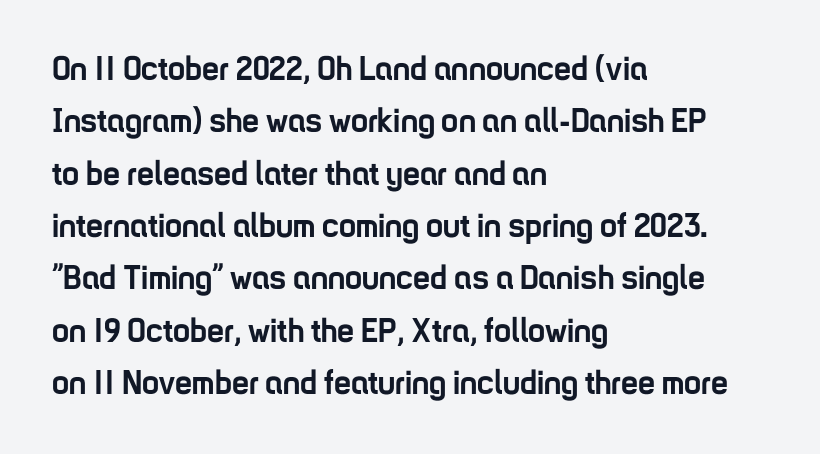
Every stem runs plumb, perpendicular to the baseline. Heft: maximum for text — a bold. Check where the strokes stop: nothing finishes them off — pure sans. Rows of type keep a routine distance in the vertical direction.
